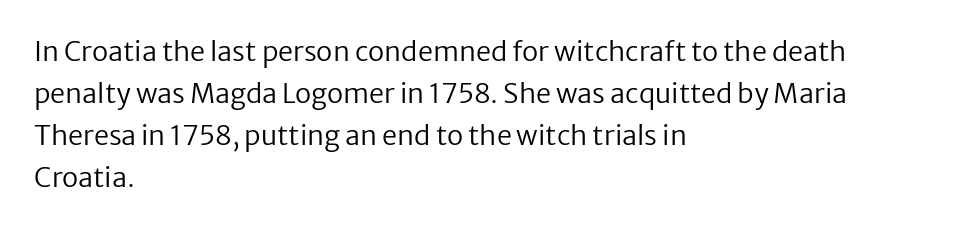
Q: Is the text bold? A: No.
Q: Is the text italic (slanted)? A: No, it is upright.
Q: Is the text underlined? A: No.
Q: How is the paragraph aligned? A: Left-aligned.
Q: Is the spacing between letters normal or unusually wide? A: Normal.
Q: Is the spacing between lines tight, normal or loose? A: Normal.
